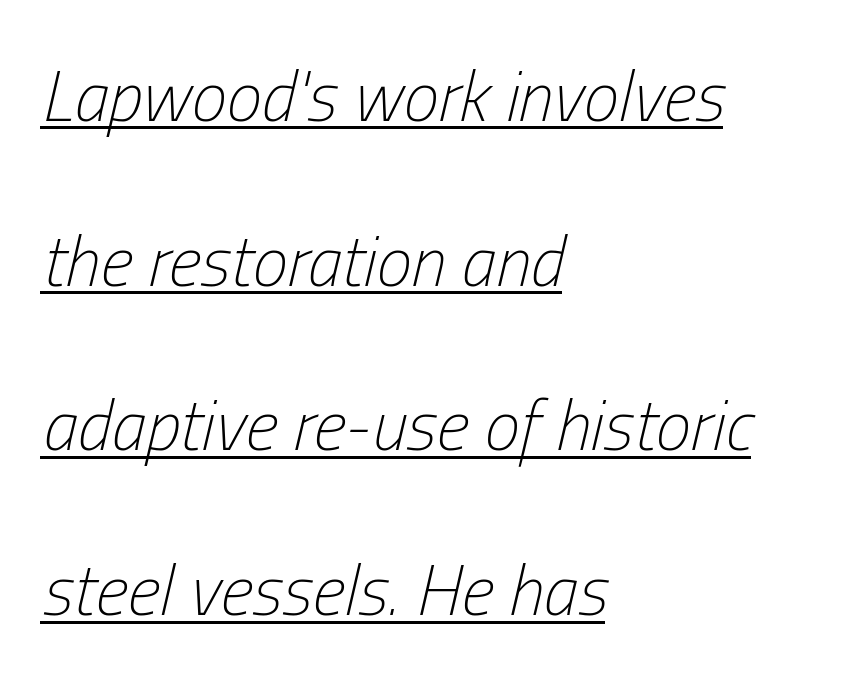
Q: Is the text bold? A: No.
Q: Is the text italic (slanted)? A: Yes, it leans right by about 13 degrees.
Q: Is the text underlined? A: Yes.
Q: How is the paragraph aligned? A: Left-aligned.
Q: Is the spacing between letters normal or unusually wide? A: Normal.
Q: Is the spacing between lines tight, normal or loose? A: Loose.
Q: Width (condensed, normal, or wide)? A: Condensed.
Q: Stroke contrast? A: Low.
Q: x-height? A: Medium.
Q: Monospaced? A: No.
